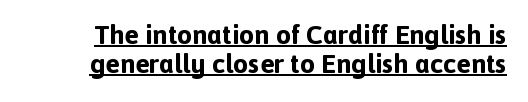
Q: Is the text bold? A: Yes.
Q: Is the text italic (slanted)? A: No, it is upright.
Q: Is the text underlined? A: Yes.
Q: Is the spacing between letters normal or unusually wide? A: Normal.
Q: Is the spacing between lines tight, normal or loose? A: Tight.
